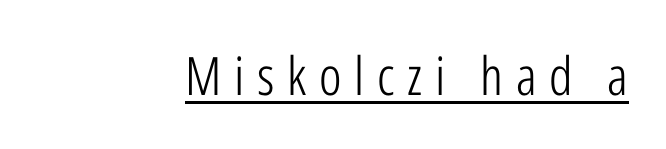
The image shows 53 px light, condensed sans-serif type, upright; set unusually wide letter spacing (+0.24 em), underlined; low stroke contrast and a medium x-height.
